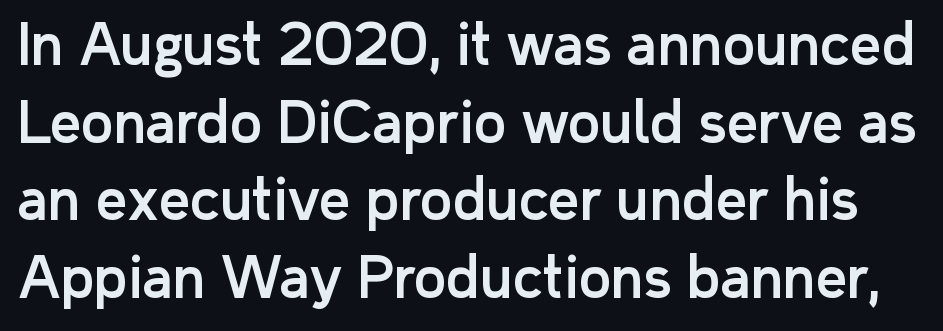
Q: Is the text italic (slanted)? A: No, it is upright.
Q: Is the typeface a serif or a sans-serif typeface? A: Sans-serif.
Q: Is the text underlined? A: No.
Q: Is the spacing between letters normal or unusually wide? A: Normal.
Q: Is the spacing between lines tight, normal or loose? A: Normal.
Q: Width (condensed, normal, or wide)? A: Normal.
Q: Stroke contrast? A: Low.
Q: x-height? A: Medium.
Q: Monospaced? A: No.
